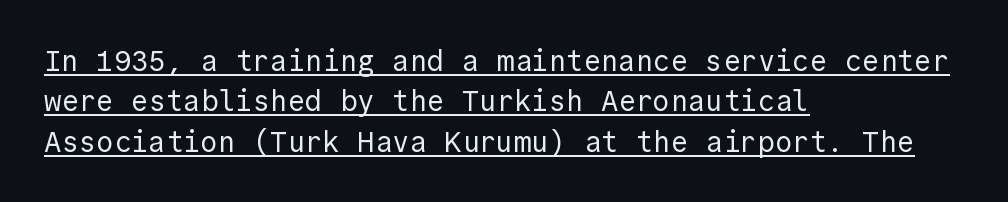
The type sits square on the baseline with zero lean. Is this a heavy cut? Hardly; it is regular or lighter. No extra tracking has been applied to these lines. Observe the absence of serifs on each vertical stroke in this sample.
